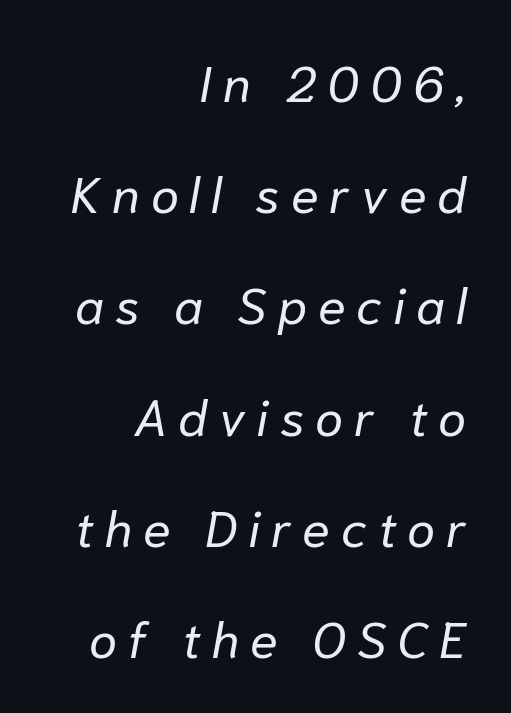
{"italic": "yes", "lean": "right", "slant_degrees": 10, "bold": "no", "weight": "regular", "width": "normal", "stroke_contrast": "low", "x_height": "medium", "monospaced": "no", "underline": "no", "align": "right", "line_spacing": "loose", "line_spacing_ratio": 2.18, "letter_spacing": "wide", "letter_spacing_em": 0.21, "glyph_px": 51}
